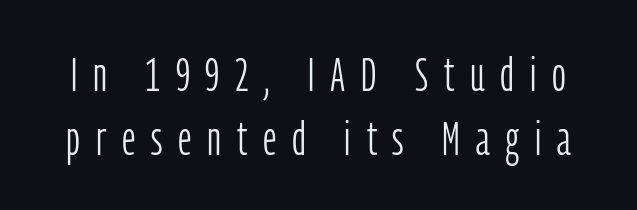
The lines sit at an ordinary, default distance from one another. Ordinary non-slanted type is in use. Descenders are the only things crossing below the line. You could only call the tracking loose — the letters float apart.
